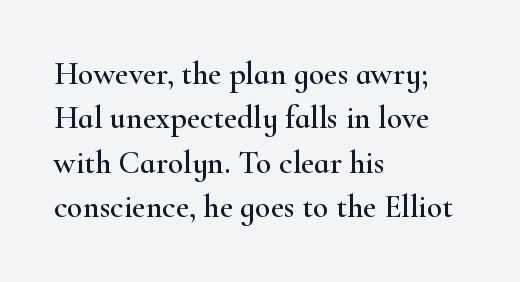
Q: Is the text italic (slanted)? A: No, it is upright.
Q: Is the typeface a serif or a sans-serif typeface? A: Serif.
Q: Is the text underlined? A: No.
Q: How is the paragraph aligned? A: Left-aligned.
Q: Is the spacing between letters normal or unusually wide? A: Normal.
Q: Is the spacing between lines tight, normal or loose? A: Normal.
Q: Width (condensed, normal, or wide)? A: Wide.
Q: Stroke contrast? A: High.
Q: x-height? A: Small.
Q: Monospaced? A: No.
